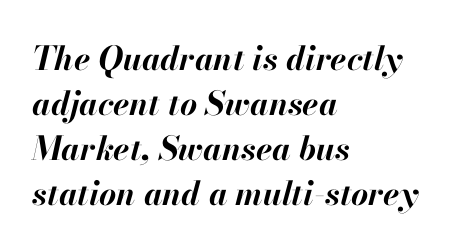
All the whitespace from short lines collects on the right. Descenders hang freely into open space. Looks like regular typesetting: each glyph gets only the width it needs. The strokes are fattened all the way to bold.
